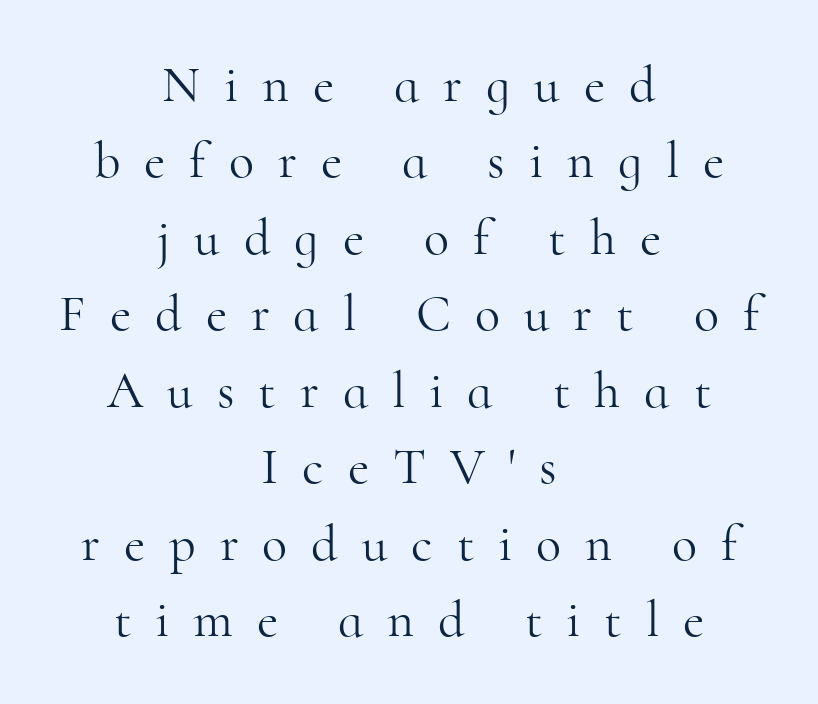
{"serif": "yes", "italic": "no", "bold": "no", "weight": "light", "width": "normal", "stroke_contrast": "high", "x_height": "small", "monospaced": "no", "underline": "no", "align": "center", "line_spacing": "normal", "line_spacing_ratio": 1.47, "letter_spacing": "wide", "letter_spacing_em": 0.46, "glyph_px": 52}
